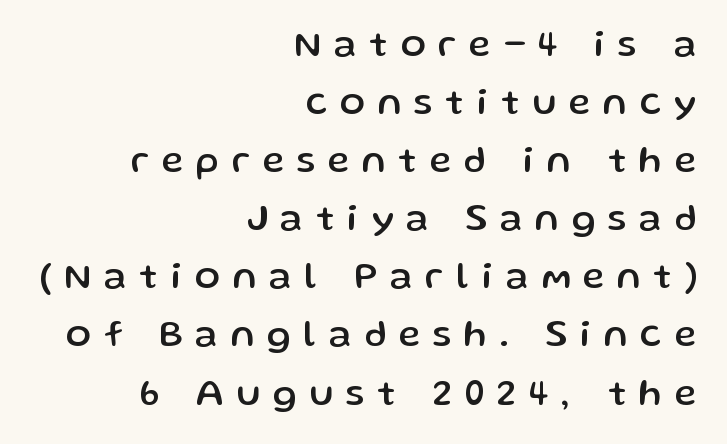
Q: Is the text italic (slanted)? A: No, it is upright.
Q: Is the typeface a serif or a sans-serif typeface? A: Sans-serif.
Q: Is the text underlined? A: No.
Q: How is the paragraph aligned? A: Right-aligned.
Q: Is the spacing between letters normal or unusually wide? A: Unusually wide.
Q: Is the spacing between lines tight, normal or loose? A: Normal.
Q: Width (condensed, normal, or wide)? A: Normal.
Q: Stroke contrast? A: Low.
Q: x-height? A: Medium.
Q: Monospaced? A: No.
